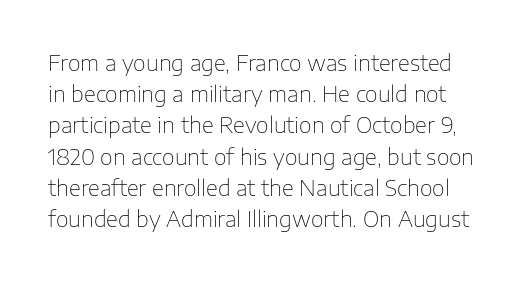
The image shows 22 px text type, upright; set normal line spacing (1.42x), normal letter spacing, not underlined.
